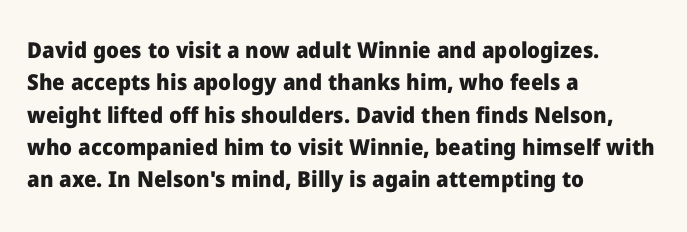
Q: Is the text bold? A: Yes.
Q: Is the text italic (slanted)? A: No, it is upright.
Q: Is the text underlined? A: No.
Q: How is the paragraph aligned? A: Left-aligned.
Q: Is the spacing between letters normal or unusually wide? A: Normal.
Q: Is the spacing between lines tight, normal or loose? A: Normal.
